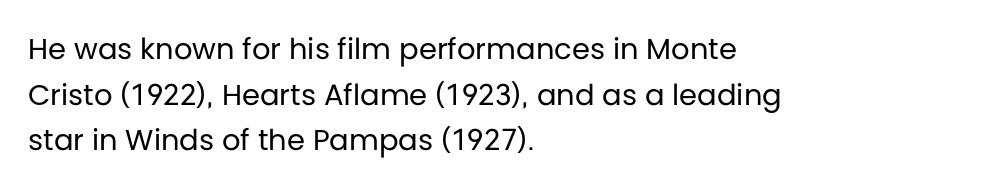
{"serif": "no", "italic": "no", "bold": "no", "weight": "regular", "width": "normal", "stroke_contrast": "low", "x_height": "large", "monospaced": "no", "underline": "no", "align": "left", "line_spacing": "normal", "line_spacing_ratio": 1.57, "letter_spacing": "normal", "letter_spacing_em": 0.0, "glyph_px": 29}
